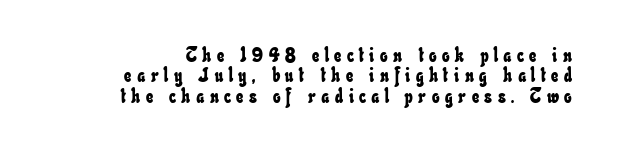
{"underline": "no", "line_spacing": "tight", "line_spacing_ratio": 1.02, "letter_spacing": "wide", "letter_spacing_em": 0.28, "glyph_px": 20}
